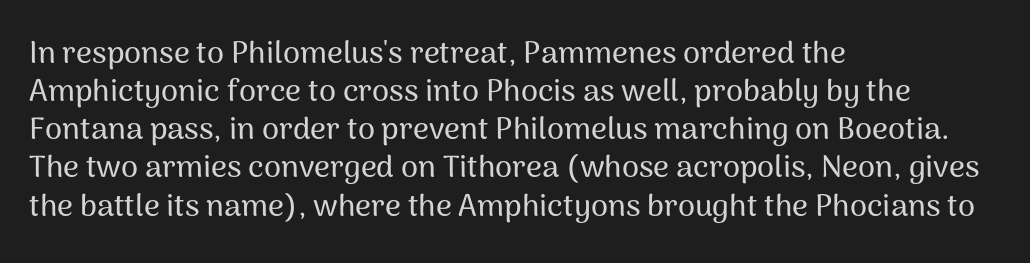
Q: Is the text italic (slanted)? A: No, it is upright.
Q: Is the typeface a serif or a sans-serif typeface? A: Sans-serif.
Q: Is the text underlined? A: No.
Q: How is the paragraph aligned? A: Left-aligned.
Q: Is the spacing between letters normal or unusually wide? A: Normal.
Q: Width (condensed, normal, or wide)? A: Normal.
Q: Stroke contrast? A: Medium.
Q: x-height? A: Medium.
Q: Monospaced? A: No.
